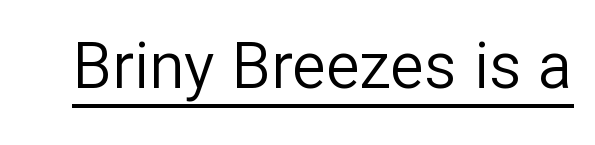
{"serif": "no", "italic": "no", "bold": "no", "weight": "regular", "width": "normal", "stroke_contrast": "low", "x_height": "medium", "monospaced": "no", "underline": "yes", "letter_spacing": "normal", "letter_spacing_em": 0.0, "glyph_px": 64}
